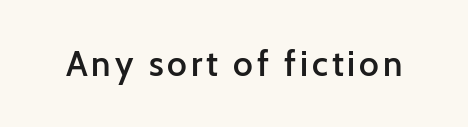
Q: Is the text bold? A: Semi-bold.
Q: Is the text italic (slanted)? A: No, it is upright.
Q: Is the typeface a serif or a sans-serif typeface? A: Sans-serif.
Q: Is the text underlined? A: No.
Q: Width (condensed, normal, or wide)? A: Normal.
Q: Stroke contrast? A: Low.
Q: x-height? A: Medium.
Q: Monospaced? A: No.
